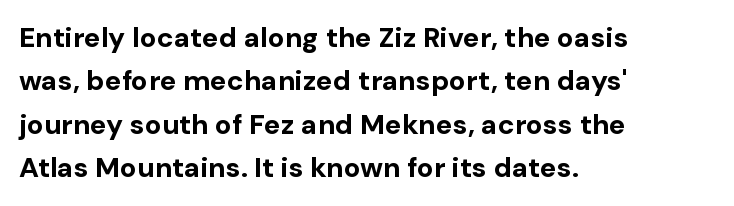
Q: Is the text bold? A: Yes.
Q: Is the text italic (slanted)? A: No, it is upright.
Q: Is the typeface a serif or a sans-serif typeface? A: Sans-serif.
Q: Is the text underlined? A: No.
Q: How is the paragraph aligned? A: Left-aligned.
Q: Is the spacing between letters normal or unusually wide? A: Normal.
Q: Is the spacing between lines tight, normal or loose? A: Normal.
Q: Width (condensed, normal, or wide)? A: Normal.
Q: Stroke contrast? A: Low.
Q: x-height? A: Medium.
Q: Monospaced? A: No.
